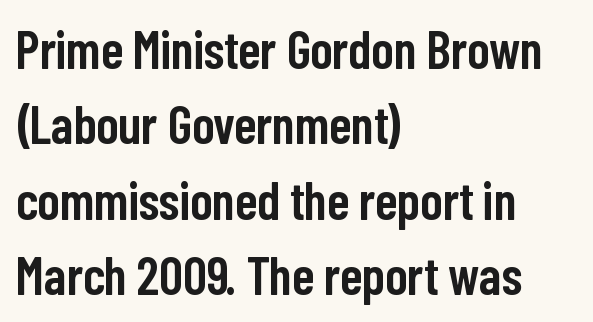
Q: Is the text bold? A: Semi-bold.
Q: Is the text italic (slanted)? A: No, it is upright.
Q: Is the typeface a serif or a sans-serif typeface? A: Sans-serif.
Q: Is the text underlined? A: No.
Q: How is the paragraph aligned? A: Left-aligned.
Q: Is the spacing between letters normal or unusually wide? A: Normal.
Q: Is the spacing between lines tight, normal or loose? A: Normal.
Q: Width (condensed, normal, or wide)? A: Condensed.
Q: Stroke contrast? A: Low.
Q: x-height? A: Medium.
Q: Monospaced? A: No.
